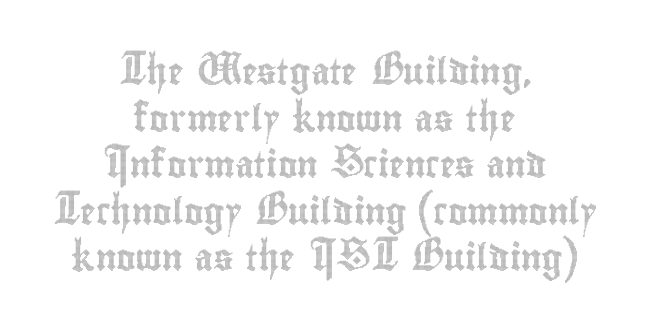
{"italic": "no", "underline": "no", "align": "center", "line_spacing_ratio": 1.79, "letter_spacing": "normal", "letter_spacing_em": 0.0, "glyph_px": 26}
